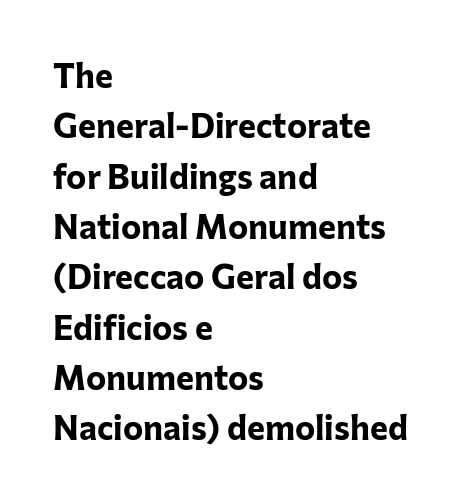
The image shows 34 px bold sans-serif type, upright; set left-aligned, normal line spacing (1.48x), normal letter spacing, not underlined; low stroke contrast and a medium x-height.
